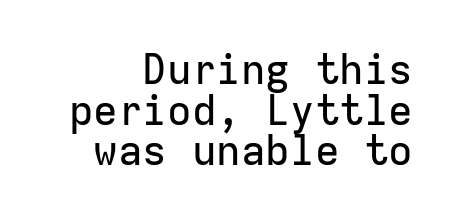
{"serif": "no", "italic": "no", "width": "normal", "stroke_contrast": "low", "x_height": "medium", "monospaced": "yes", "underline": "no", "align": "right", "line_spacing": "tight", "line_spacing_ratio": 0.99, "letter_spacing": "normal", "letter_spacing_em": 0.0, "glyph_px": 41}
